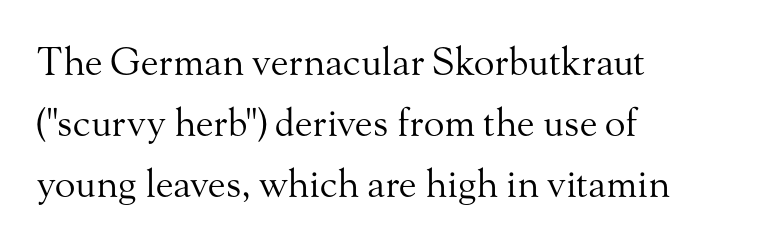
The image shows 38 px regular-weight serif type, upright; set left-aligned, normal line spacing (1.6x), normal letter spacing, not underlined; medium stroke contrast and a small x-height.
